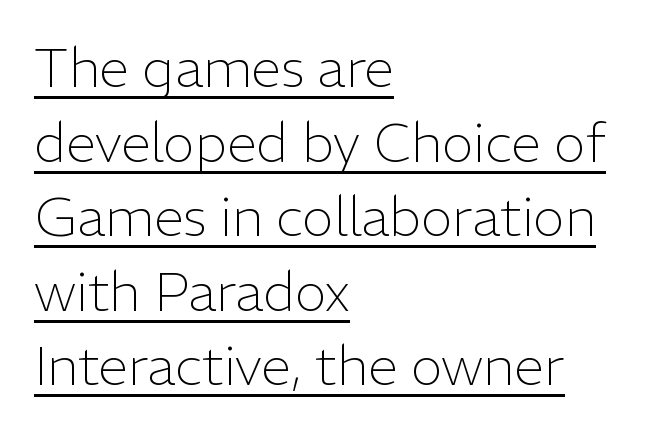
Q: Is the text bold? A: No.
Q: Is the text italic (slanted)? A: No, it is upright.
Q: Is the typeface a serif or a sans-serif typeface? A: Sans-serif.
Q: Is the text underlined? A: Yes.
Q: How is the paragraph aligned? A: Left-aligned.
Q: Is the spacing between letters normal or unusually wide? A: Normal.
Q: Is the spacing between lines tight, normal or loose? A: Normal.
Q: Width (condensed, normal, or wide)? A: Normal.
Q: Stroke contrast? A: Low.
Q: x-height? A: Medium.
Q: Monospaced? A: No.
